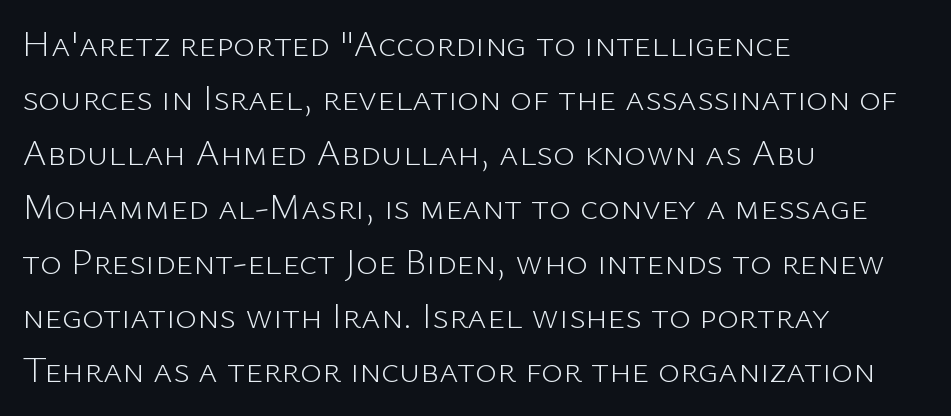
{"serif": "no", "italic": "no", "bold": "no", "weight": "light", "width": "normal", "stroke_contrast": "low", "x_height": "medium", "monospaced": "no", "underline": "no", "align": "left", "line_spacing": "normal", "line_spacing_ratio": 1.47, "letter_spacing": "normal", "letter_spacing_em": 0.0, "glyph_px": 37}
